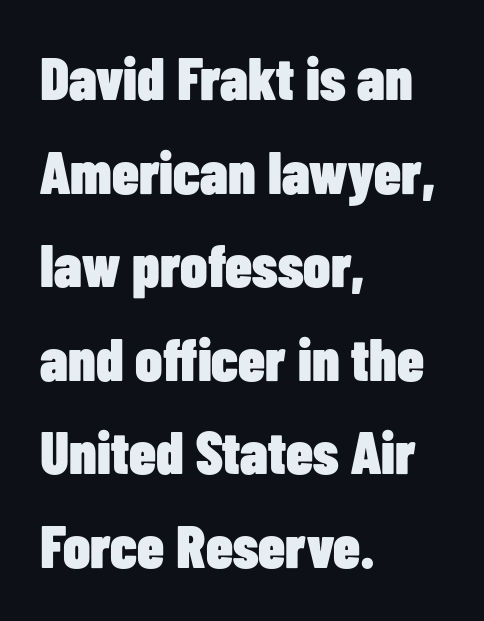
Observe the ordinary spacing: letters are neighbours, not strangers. I'd describe the lettering as bold — thick and assertive. Type style note: lacks serifs. When letters stand straight like this, we call the style roman or upright. What's the leading like? Ordinary, nothing unusual. Character widths vary here, with narrow letters taking less room than wide ones.
